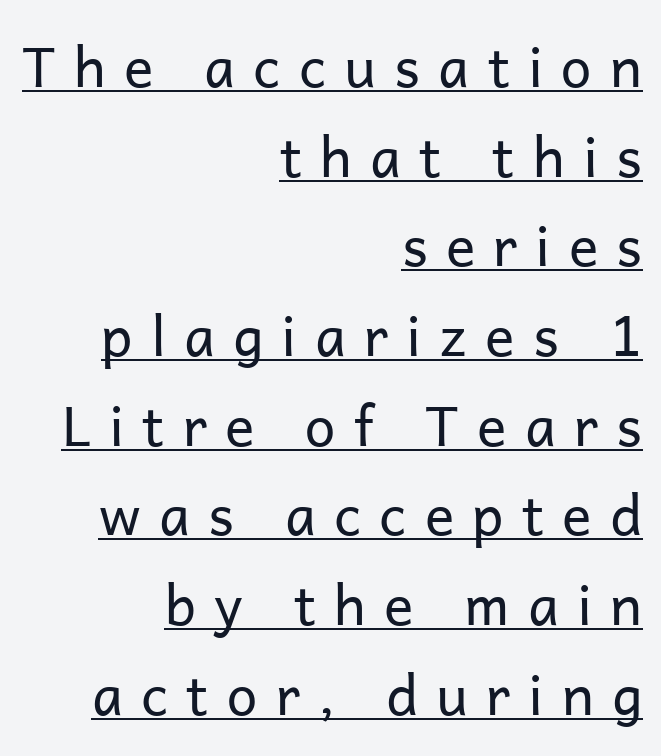
In terms of leading, this rendering sits right in the middle. The rag falls on the left side of this text block. Weight: in the light-to-regular range. The rendering uses natural spacing where letterforms have individual widths.
